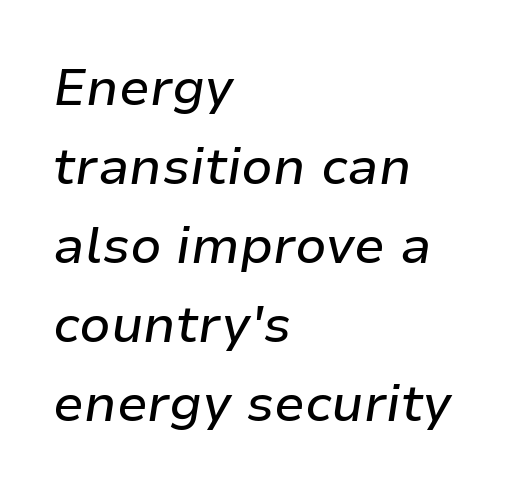
Do the characters align in a grid? No, the font is proportional. The lines sit at an ordinary, default distance from one another. Compared with ordinary roman type, these characters are visibly tilted. The gaps between neighbouring characters are ordinary and unremarkable.
